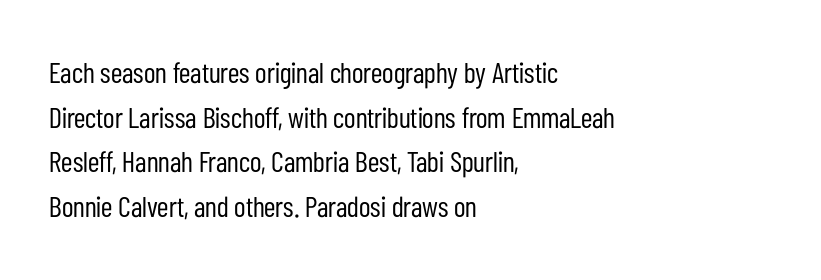
The glyphs are unaccompanied by any horizontal stroke below them. These lines keep a tight, regular rhythm from letter to letter. Is this a sans? Yes — the strokes have no serifs. Quick note: interline space is typical. Weight: not bold — regular or lighter. Reading down the block, your eye returns to a fixed left position each line.
